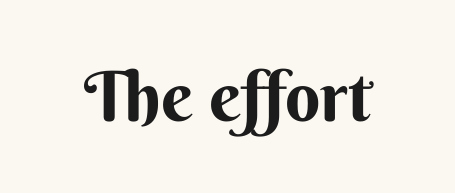
The image shows 69 px bold sans-serif type, upright; set normal letter spacing, not underlined; medium stroke contrast and a small x-height.
